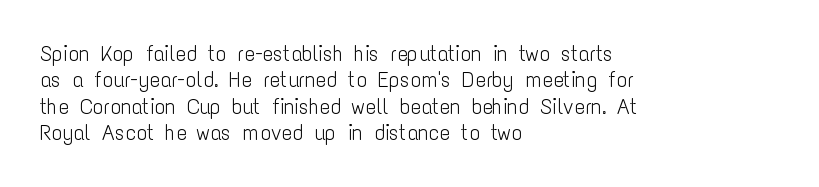
The image shows 22 px text type, upright; set left-aligned, line spacing 1.2x, normal letter spacing, not underlined.
